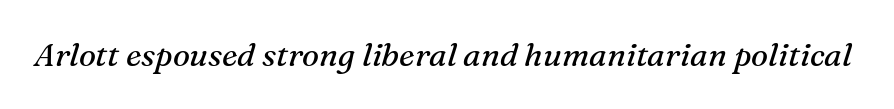
Q: Is the text bold? A: No.
Q: Is the text italic (slanted)? A: Yes, it leans right by about 16 degrees.
Q: Is the typeface a serif or a sans-serif typeface? A: Serif.
Q: Is the text underlined? A: No.
Q: Is the spacing between letters normal or unusually wide? A: Normal.
Q: Width (condensed, normal, or wide)? A: Normal.
Q: Stroke contrast? A: Medium.
Q: x-height? A: Medium.
Q: Monospaced? A: No.
